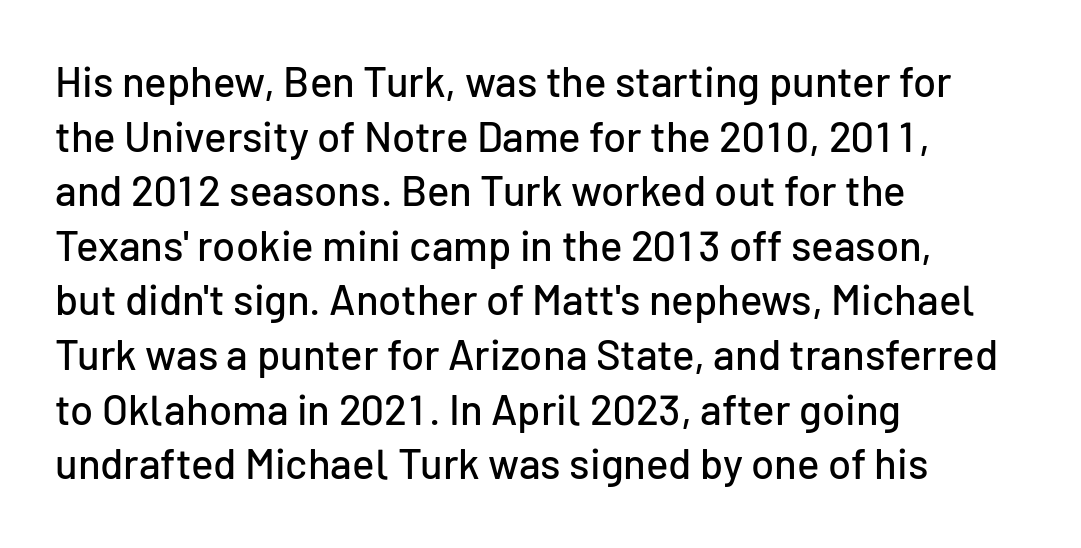
The image shows 42 px sans-serif type, upright; set left-aligned, normal line spacing (1.3x), normal letter spacing, not underlined; low stroke contrast and a medium x-height.
